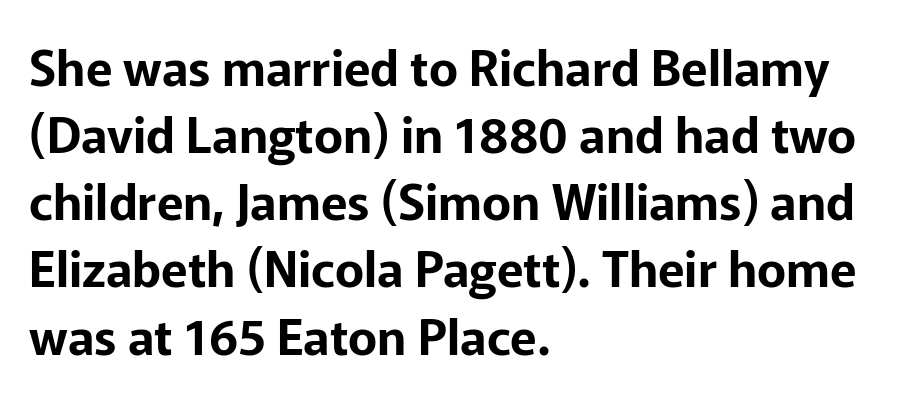
A roman cut, with each character standing at attention. Think of a printed novel: that variable character pitch is what you see here. Just letters on the line, the space beneath them empty. There is no visible air inserted between adjacent glyphs. Regarding serifs, this sample does without them. Leftover space on each line is placed entirely after the last word.
